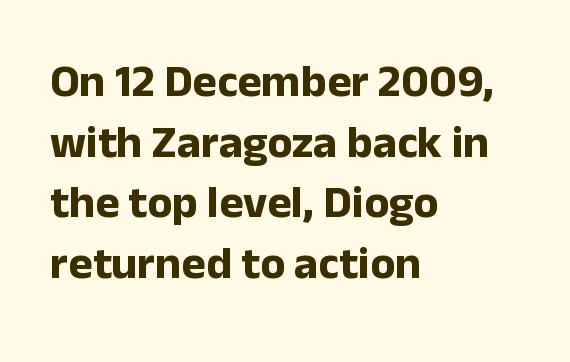
Q: Is the text bold? A: Yes.
Q: Is the text italic (slanted)? A: No, it is upright.
Q: Is the typeface a serif or a sans-serif typeface? A: Sans-serif.
Q: Is the text underlined? A: No.
Q: How is the paragraph aligned? A: Left-aligned.
Q: Is the spacing between letters normal or unusually wide? A: Normal.
Q: Is the spacing between lines tight, normal or loose? A: Normal.
Q: Width (condensed, normal, or wide)? A: Normal.
Q: Stroke contrast? A: Low.
Q: x-height? A: Medium.
Q: Monospaced? A: No.
